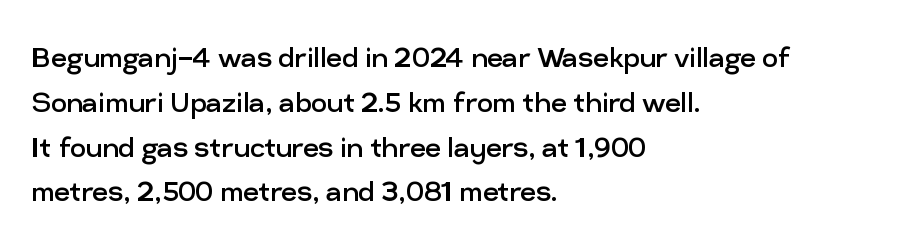
{"serif": "no", "italic": "no", "bold": "no", "weight": "regular", "width": "normal", "stroke_contrast": "low", "x_height": "medium", "monospaced": "no", "underline": "no", "align": "left", "line_spacing": "normal", "line_spacing_ratio": 1.28, "letter_spacing": "normal", "letter_spacing_em": 0.0, "glyph_px": 35}
